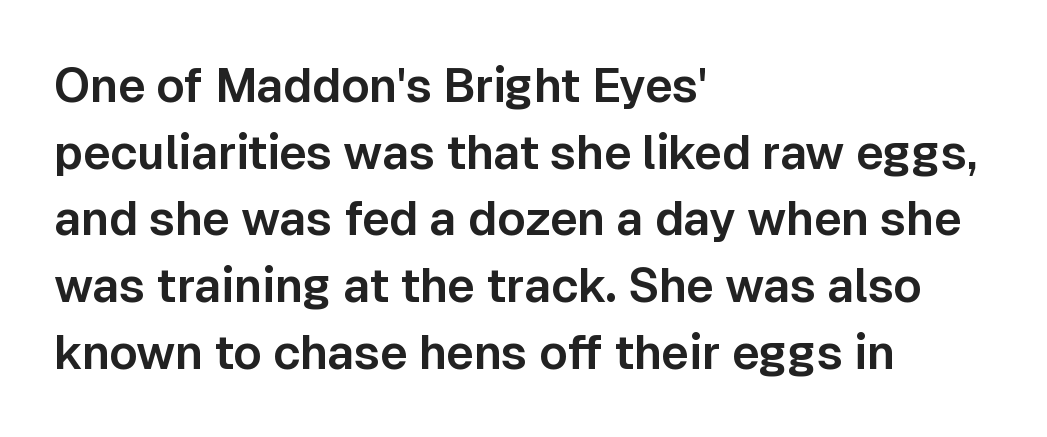
{"serif": "no", "italic": "no", "width": "normal", "stroke_contrast": "low", "x_height": "medium", "monospaced": "no", "underline": "no", "align": "left", "line_spacing": "normal", "line_spacing_ratio": 1.42, "letter_spacing": "normal", "letter_spacing_em": 0.0, "glyph_px": 47}
